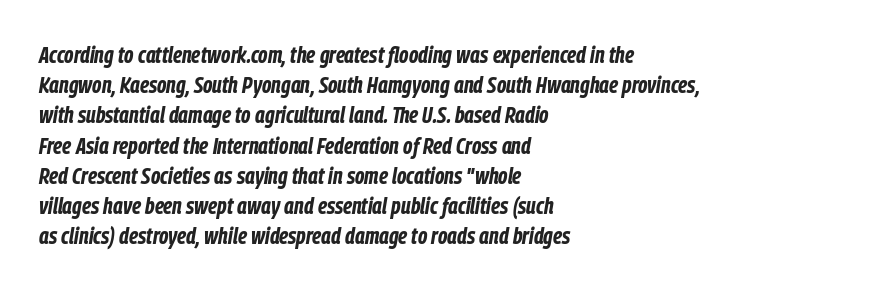
{"italic": "yes", "lean": "right", "slant_degrees": 9, "bold": "yes", "underline": "no", "align": "left", "line_spacing": "normal", "line_spacing_ratio": 1.26, "letter_spacing": "normal", "letter_spacing_em": 0.0, "glyph_px": 24}
